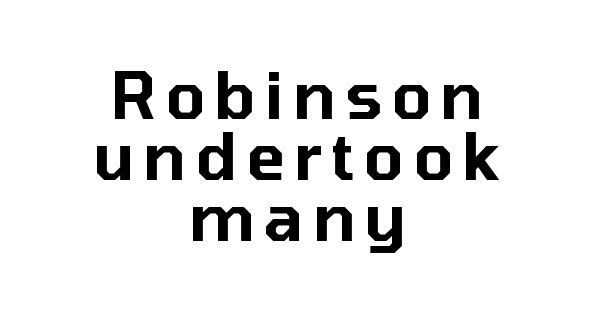
Q: Is the text italic (slanted)? A: No, it is upright.
Q: Is the typeface a serif or a sans-serif typeface? A: Sans-serif.
Q: Is the text underlined? A: No.
Q: How is the paragraph aligned? A: Centered.
Q: Is the spacing between lines tight, normal or loose? A: Tight.
Q: Width (condensed, normal, or wide)? A: Normal.
Q: Stroke contrast? A: Low.
Q: x-height? A: Medium.
Q: Monospaced? A: No.
